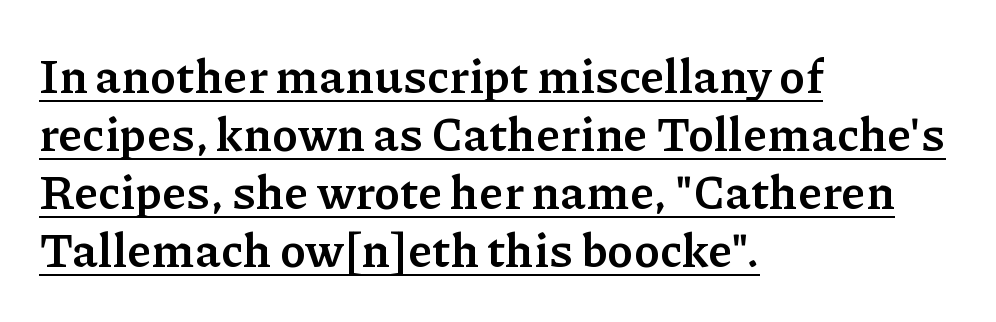
{"serif": "yes", "italic": "no", "bold": "yes", "weight": "semibold", "width": "normal", "stroke_contrast": "low", "x_height": "medium", "monospaced": "no", "underline": "yes", "align": "left", "line_spacing_ratio": 1.21, "letter_spacing": "normal", "letter_spacing_em": 0.0, "glyph_px": 48}
